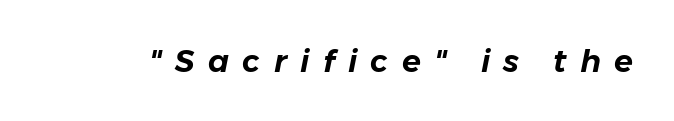
There's an unmistakable incline to the writing here. You could only call the tracking loose — the letters float apart. Lines of text with bare space underneath. The face used here is proportionally spaced, like ordinary book or web type.
